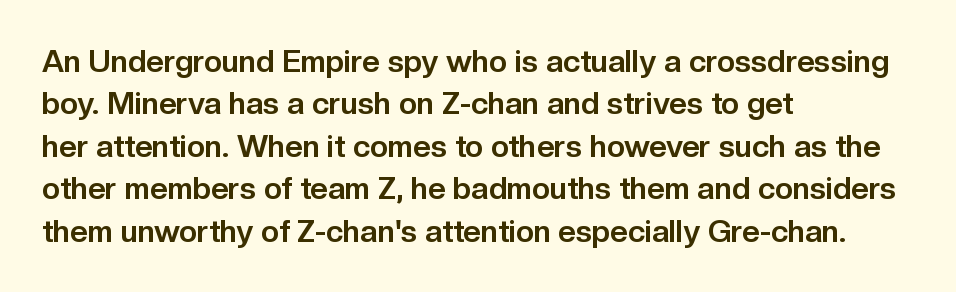
The setting favours the left margin, as ordinary paragraphs usually do. Reading down the column, the eye jumps a familiar distance to each next line. Each letter keeps its own natural width here, so spacing adapts to shape. The lettering stays uniformly vertical, giving the passage a roman look.
